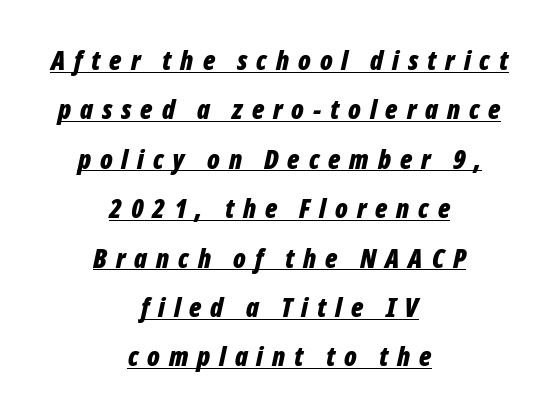
The face used here has the dense, thick strokes of a bold. In terms of posture, this sample is oblique. In CSS terms this would be text-align: center. You can see a thin bar hugging the bottom of the glyphs.
